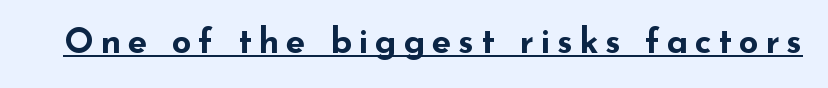
The font's upright variant was chosen for this text. No feet cap the strokes, marking this as sans-serif type. Notice how thick the strokes are: this is what a full bold looks like. Here the designer chose a conventional face with non-uniform glyph widths. In designer terms, the underline attribute is active on this setting.
